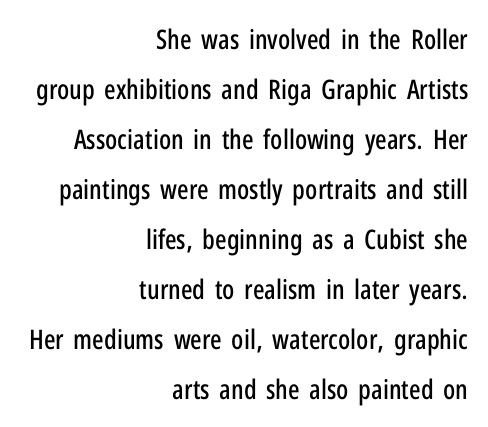
Q: Is the text italic (slanted)? A: No, it is upright.
Q: Is the text underlined? A: No.
Q: How is the paragraph aligned? A: Right-aligned.
Q: Is the spacing between letters normal or unusually wide? A: Normal.
